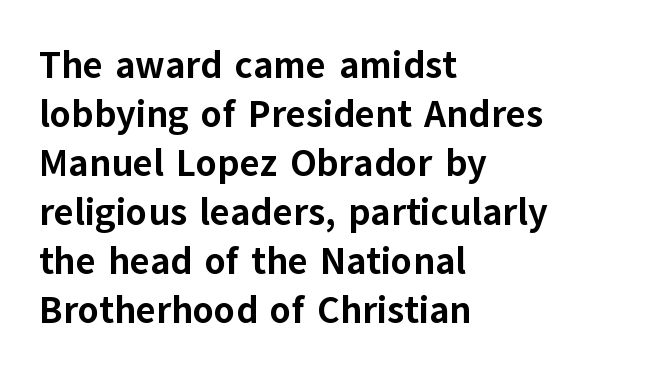
The letters stand upright; this is a roman face. These lines stack with their left ends in a neat column. Reading down the column, the eye jumps a familiar distance to each next line. A typesetter would call this proportional, since set widths differ per character.
